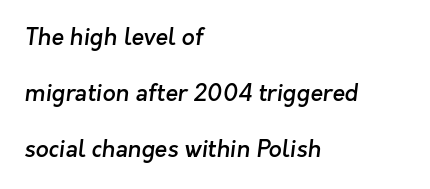
The ragged edge is on the right, which tells us the setting is flush left. This sample uses plain, unmodified letter spacing. The space directly below the letters is spotless. Widely set lines give the paragraph a tall, airy silhouette. A bit beefed up — I'd call it semibold rather than bold.
